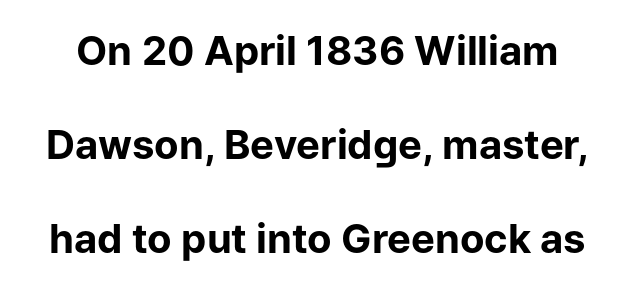
Check the space under the baseline: it is left empty. Type style note: lacks serifs. Each letter keeps its own natural width here, so spacing adapts to shape. Each word holds together tightly as a unit, with standard inter-letter gaps. Italic: no, the glyphs are upright roman.
